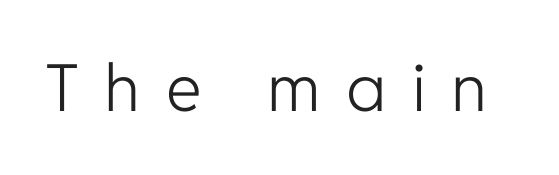
{"serif": "no", "italic": "no", "bold": "no", "weight": "light", "width": "normal", "stroke_contrast": "low", "x_height": "medium", "monospaced": "no", "underline": "no", "letter_spacing": "wide", "letter_spacing_em": 0.39, "glyph_px": 65}
